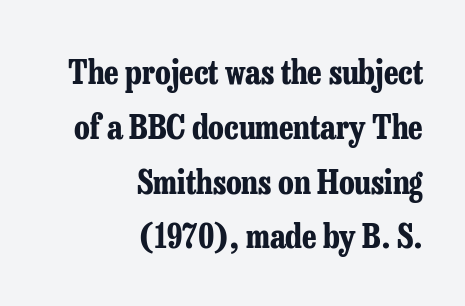
This sample uses plain, unmodified letter spacing. The glyphs have the mass of a bold cut. Varying glyph widths throughout — classic text-font behaviour. The lines sit at an ordinary, default distance from one another. Line ends are locked; line starts wander.
